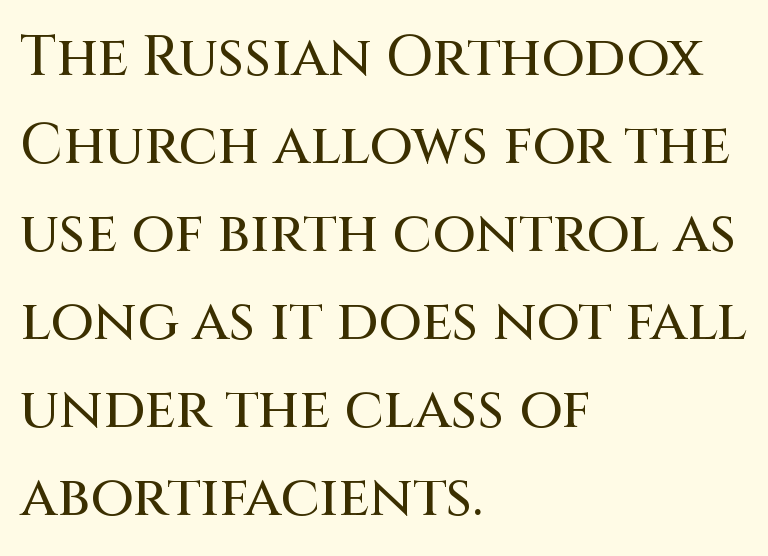
Proportional: the letters do not fall into vertical columns. Classification — sans serif. The face used here is rendered with its standard letterfit. Characters remain perfectly vertical along every line. Honestly, the row spacing looks completely unremarkable.
